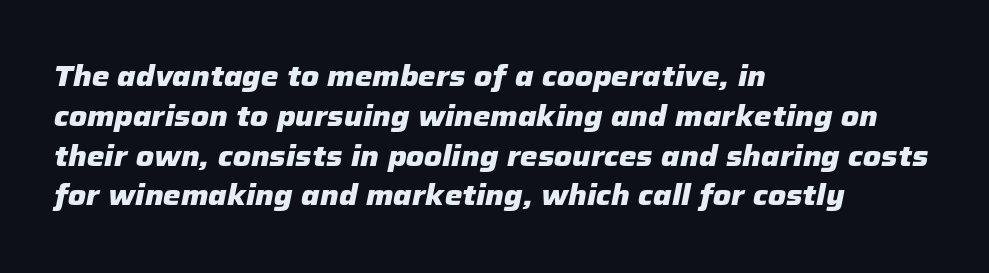
Q: Is the text bold? A: Yes.
Q: Is the text italic (slanted)? A: Yes, it leans right by about 12 degrees.
Q: Is the text underlined? A: No.
Q: How is the paragraph aligned? A: Left-aligned.
Q: Is the spacing between letters normal or unusually wide? A: Normal.
Q: Is the spacing between lines tight, normal or loose? A: Normal.
Q: Width (condensed, normal, or wide)? A: Normal.
Q: Stroke contrast? A: Low.
Q: x-height? A: Medium.
Q: Monospaced? A: No.
